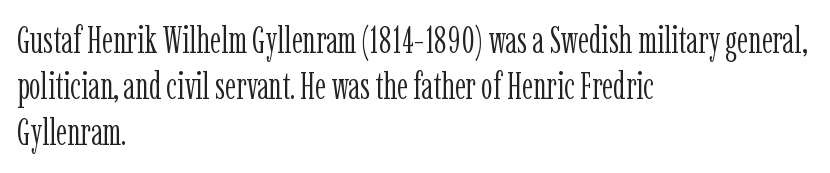
Character widths vary here, with narrow letters taking less room than wide ones. If you drew a ruler down the left edge, every line would touch it. Stroke terminals: seriffed. A clean baseline with only descenders dipping below it.
